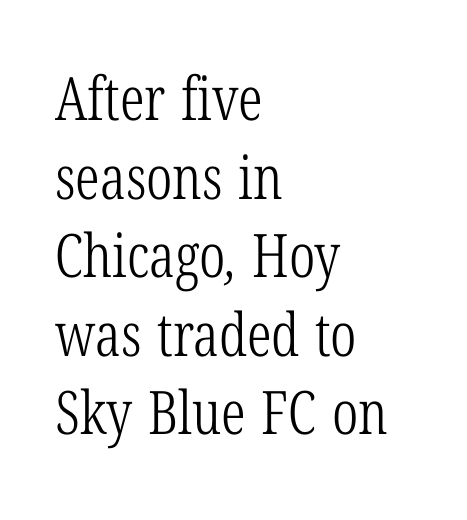
The image shows 60 px light, condensed serif type; set left-aligned, normal line spacing (1.31x), normal letter spacing, not underlined; low stroke contrast and a medium x-height.
